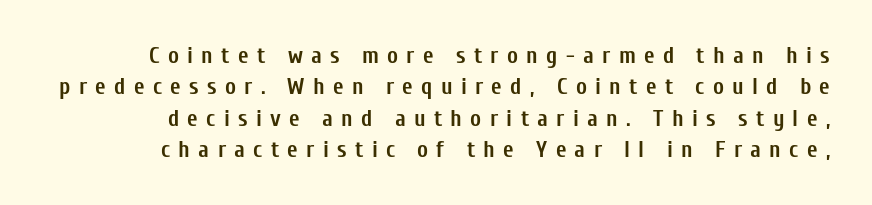
Q: Is the text bold? A: Yes.
Q: Is the text italic (slanted)? A: No, it is upright.
Q: Is the text underlined? A: No.
Q: How is the paragraph aligned? A: Right-aligned.
Q: Is the spacing between letters normal or unusually wide? A: Unusually wide.
Q: Is the spacing between lines tight, normal or loose? A: Normal.
